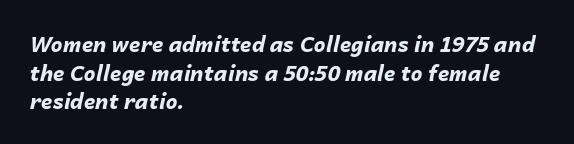
{"italic": "yes", "lean": "right", "slant_degrees": 14, "bold": "yes", "underline": "no", "align": "left", "line_spacing": "normal", "line_spacing_ratio": 1.36, "letter_spacing": "normal", "letter_spacing_em": 0.0, "glyph_px": 21}
